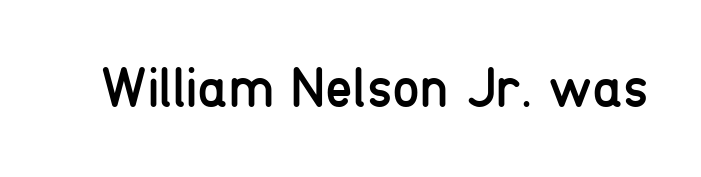
Q: Is the text bold? A: No.
Q: Is the text italic (slanted)? A: No, it is upright.
Q: Is the typeface a serif or a sans-serif typeface? A: Sans-serif.
Q: Is the text underlined? A: No.
Q: Is the spacing between letters normal or unusually wide? A: Normal.
Q: Width (condensed, normal, or wide)? A: Condensed.
Q: Stroke contrast? A: Low.
Q: x-height? A: Medium.
Q: Monospaced? A: No.
